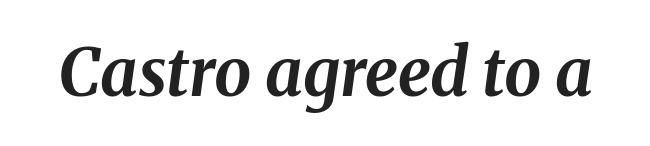
The image shows 66 px bold type, italic (leaning right); set normal letter spacing, not underlined; medium stroke contrast and a medium x-height.
